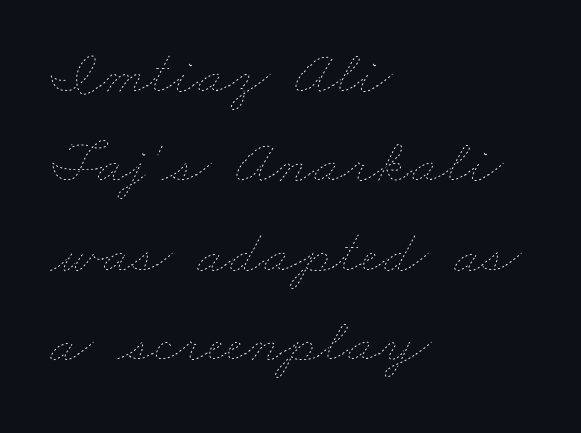
The image shows 63 px thin, wide type; set left-aligned, normal line spacing (1.42x), normal letter spacing, not underlined; low stroke contrast and a small x-height.
